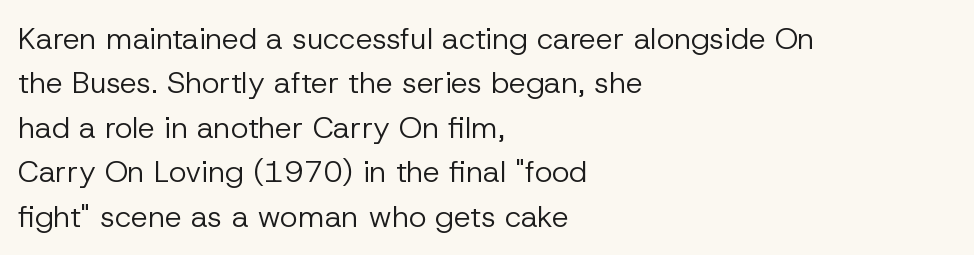
Q: Is the text bold? A: No.
Q: Is the text italic (slanted)? A: No, it is upright.
Q: Is the typeface a serif or a sans-serif typeface? A: Sans-serif.
Q: Is the text underlined? A: No.
Q: How is the paragraph aligned? A: Left-aligned.
Q: Is the spacing between letters normal or unusually wide? A: Normal.
Q: Is the spacing between lines tight, normal or loose? A: Normal.
Q: Width (condensed, normal, or wide)? A: Normal.
Q: Stroke contrast? A: Low.
Q: x-height? A: Medium.
Q: Monospaced? A: No.
